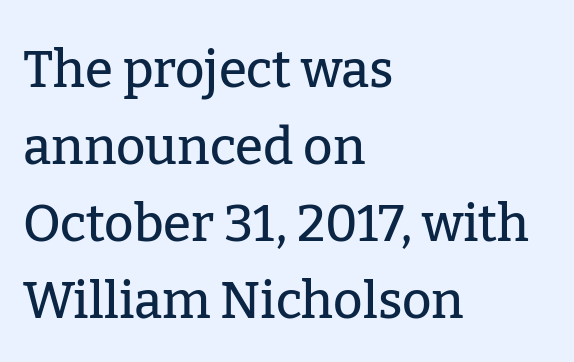
The image shows 51 px serif type, upright; set left-aligned, normal line spacing (1.51x), normal letter spacing, not underlined; low stroke contrast and a medium x-height.
